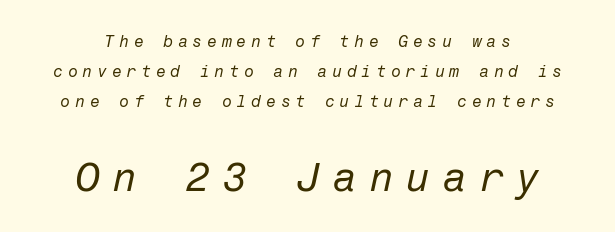
{"italic": "yes", "lean": "right", "slant_degrees": 12, "bold": "no", "weight": "regular", "width": "normal", "stroke_contrast": "low", "x_height": "medium", "underline": "no", "align": "center", "line_spacing_ratio": 1.87, "letter_spacing": "wide", "letter_spacing_em": 0.3, "larger_block": "second", "size_ratio": 2.5, "glyph_px": 40}
